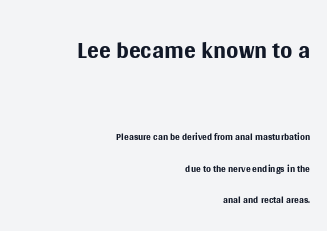
{"serif": "no", "italic": "no", "bold": "no", "weight": "regular", "width": "normal", "stroke_contrast": "medium", "x_height": "large", "monospaced": "no", "underline": "no", "align": "right", "line_spacing": "loose", "line_spacing_ratio": 2.24, "letter_spacing": "normal", "letter_spacing_em": 0.0, "larger_block": "first", "size_ratio": 2.5, "glyph_px": 35}
